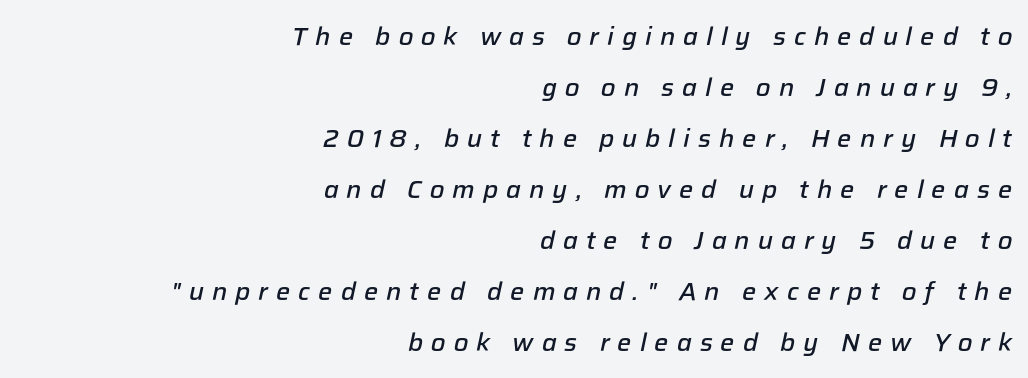
The image shows 25 px text type, italic (leaning right); set right-aligned, loose line spacing (2.04x), unusually wide letter spacing (+0.32 em), not underlined.
